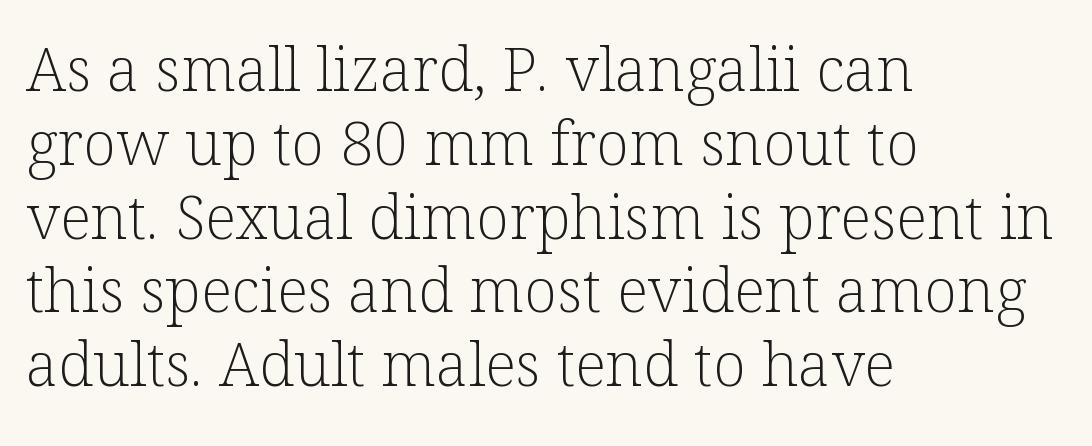
The space beneath each line is pristine and unruled. Horizontally, the lines are justified to the leading edge only. The rendering uses natural spacing where letterforms have individual widths. Italic: no, the glyphs are upright roman. Typographically, this falls in the serif category.
